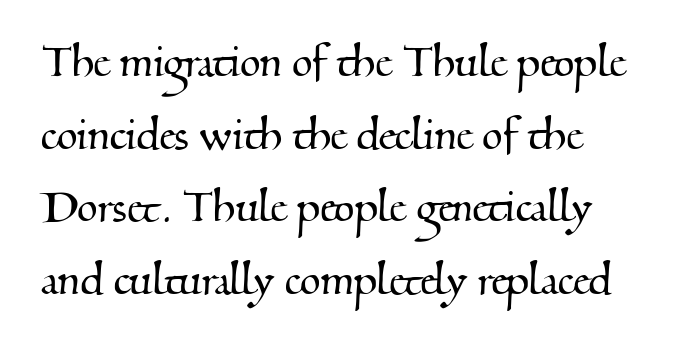
{"serif": "yes", "width": "normal", "stroke_contrast": "medium", "x_height": "small", "monospaced": "no", "underline": "no", "align": "left", "line_spacing": "normal", "line_spacing_ratio": 1.37, "letter_spacing": "normal", "letter_spacing_em": 0.0, "glyph_px": 53}
